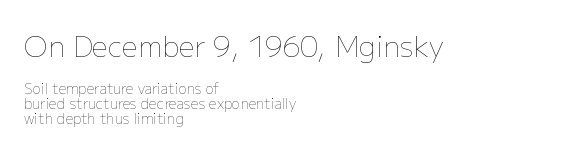
Character widths vary here, with narrow letters taking less room than wide ones. The letters stand upright; this is a roman face. In terms of letterspacing, this is plain default setting. The passage shown is not bold in any degree. Which margin do the lines hug? The left one — the right edge is uneven. The designer dialed line spacing down below the default.
